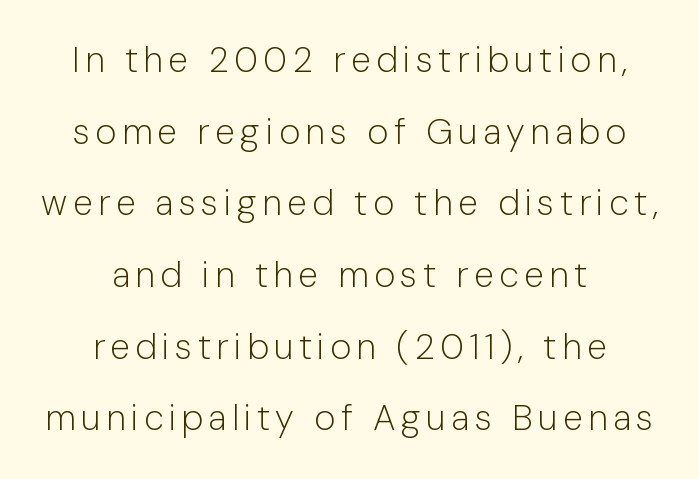
This sample has the flowing, uneven cadence of proportional lettering. A typesetter would mark this as roman, not italic. Is the block centered? Yes — each line is placed symmetrically about the middle. Nothing heavy about these letters — not bold at all.
